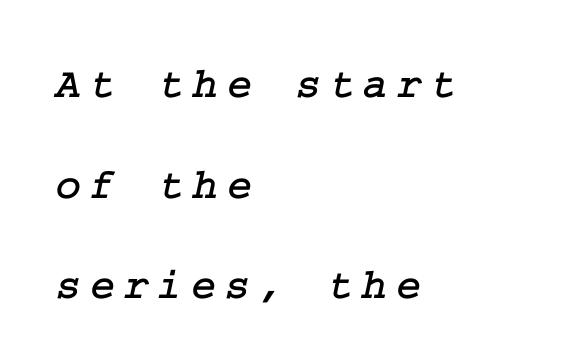
{"serif": "yes", "width": "normal", "stroke_contrast": "low", "x_height": "medium", "underline": "no", "align": "left", "line_spacing": "loose", "line_spacing_ratio": 2.34, "letter_spacing": "wide", "letter_spacing_em": 0.2, "glyph_px": 43}
